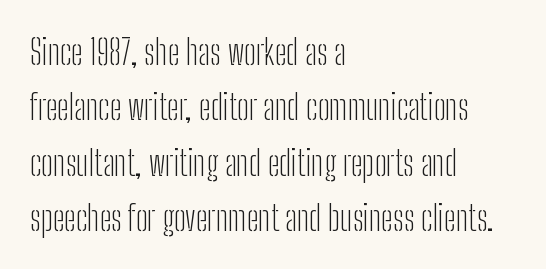
Q: Is the text bold? A: No.
Q: Is the text italic (slanted)? A: No, it is upright.
Q: Is the typeface a serif or a sans-serif typeface? A: Sans-serif.
Q: Is the text underlined? A: No.
Q: How is the paragraph aligned? A: Left-aligned.
Q: Is the spacing between letters normal or unusually wide? A: Normal.
Q: Is the spacing between lines tight, normal or loose? A: Normal.
Q: Width (condensed, normal, or wide)? A: Condensed.
Q: Stroke contrast? A: Low.
Q: x-height? A: Medium.
Q: Monospaced? A: No.
